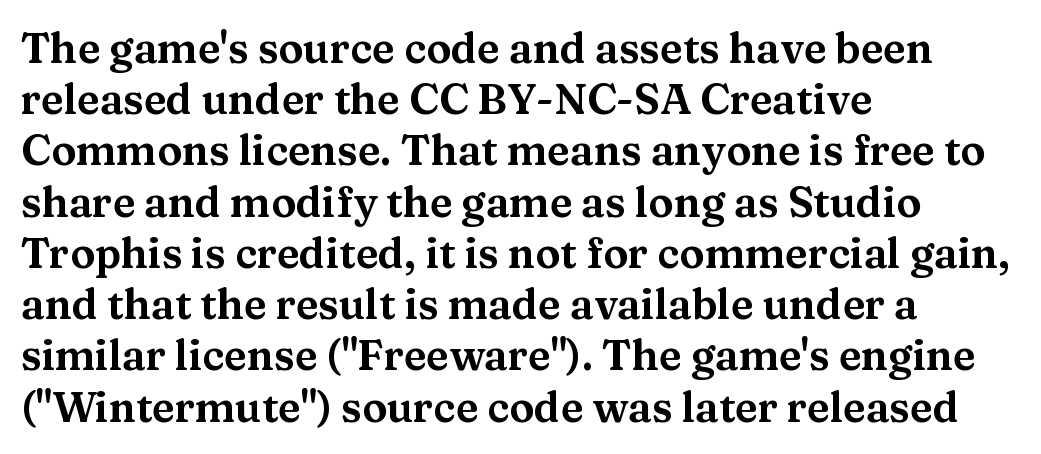
The face used here is proportionally spaced, like ordinary book or web type. No word sits above an underline. Observe the ordinary spacing: letters are neighbours, not strangers. Short and long lines alike share a common starting point at left.
